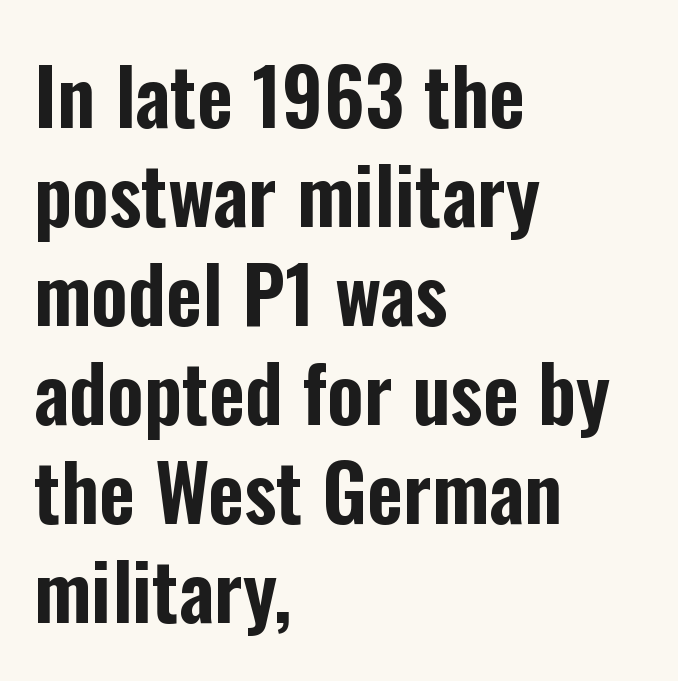
Note the varied advance widths — an 'i' is clearly narrower than an 'm'. Line beginnings align vertically; line endings do not. Each word holds together tightly as a unit, with standard inter-letter gaps. Nobody drew a line under any word here. Successive baselines arrive at the customary interval. The letters stand straight up with perfectly vertical stems.
